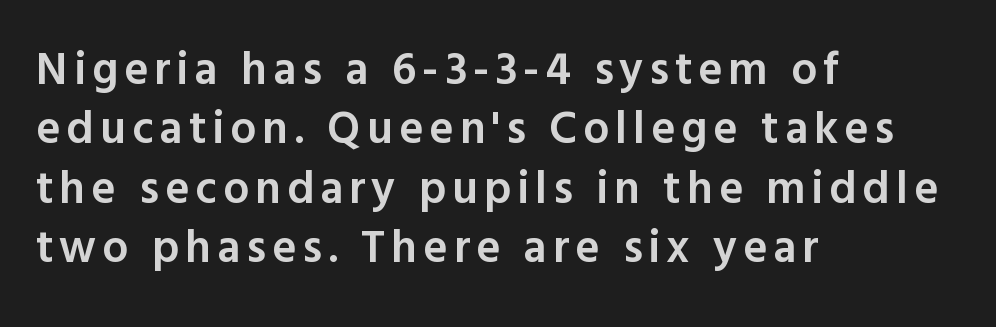
Q: Is the text bold? A: Semi-bold.
Q: Is the text italic (slanted)? A: No, it is upright.
Q: Is the typeface a serif or a sans-serif typeface? A: Sans-serif.
Q: Is the text underlined? A: No.
Q: How is the paragraph aligned? A: Left-aligned.
Q: Is the spacing between lines tight, normal or loose? A: Normal.
Q: Width (condensed, normal, or wide)? A: Normal.
Q: x-height? A: Medium.
Q: Monospaced? A: No.
